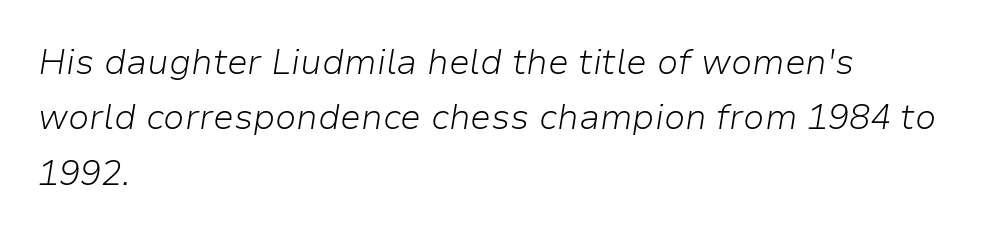
Spacing verdict: proportional, widths tailored to each character. Does extra space separate the letters? No, they use regular spacing. Notice how descenders clear the ascenders below comfortably — that's standard leading. No letter is thick-stroked: the sample isn't bold. Honestly, there is no underline to notice here at all. Does the lettering tilt? It does — this is italic.
